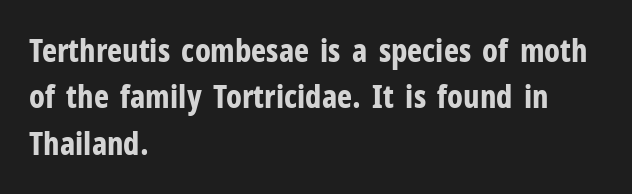
{"serif": "no", "italic": "no", "bold": "yes", "weight": "bold", "width": "condensed", "stroke_contrast": "low", "x_height": "medium", "monospaced": "no", "underline": "no", "align": "left", "line_spacing": "normal", "line_spacing_ratio": 1.45, "letter_spacing": "normal", "letter_spacing_em": 0.0, "glyph_px": 32}
